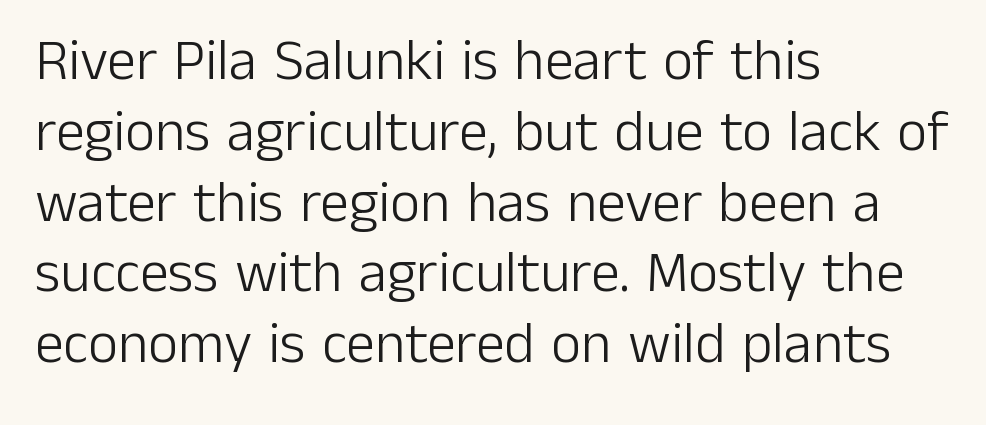
{"serif": "no", "italic": "no", "bold": "no", "weight": "light", "width": "normal", "stroke_contrast": "low", "x_height": "medium", "monospaced": "no", "underline": "no", "align": "left", "line_spacing_ratio": 1.22, "letter_spacing": "normal", "letter_spacing_em": 0.0, "glyph_px": 58}
